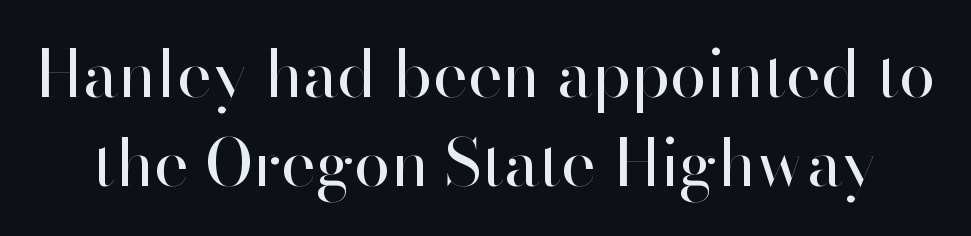
Typographically, this falls in the sans-serif category. The letterforms sit shoulder to shoulder at normal distance. Normally led — the rows are evenly, conventionally spaced. Nobody drew a line under any word here.
